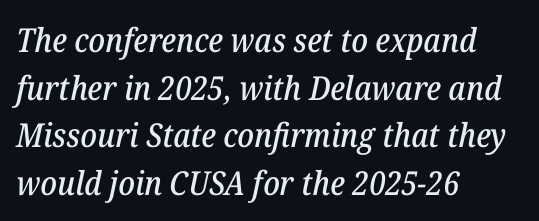
Interline gaps are of average width in this sample. Unlike a clean sans, this face finishes its strokes with serifs. Compared with typical body copy, the letter spacing here is the same. Think of a printed novel: that variable character pitch is what you see here. It's the slanting kind of type.
